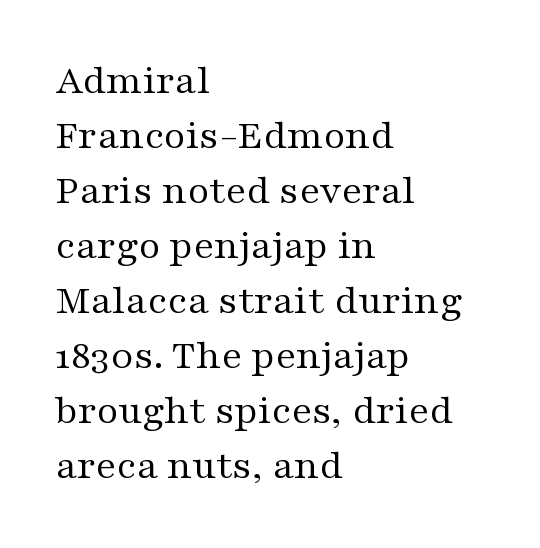
{"serif": "yes", "italic": "no", "bold": "no", "weight": "regular", "width": "wide", "stroke_contrast": "medium", "x_height": "medium", "monospaced": "no", "underline": "no", "align": "left", "line_spacing": "normal", "line_spacing_ratio": 1.31, "letter_spacing": "normal", "letter_spacing_em": 0.0, "glyph_px": 42}
